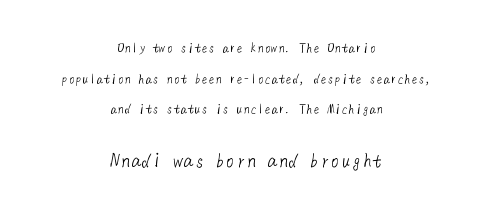
{"bold": "no", "underline": "no", "align": "center", "line_spacing": "loose", "line_spacing_ratio": 2.19, "letter_spacing": "normal", "letter_spacing_em": 0.0, "larger_block": "second", "size_ratio": 1.5, "glyph_px": 21}
